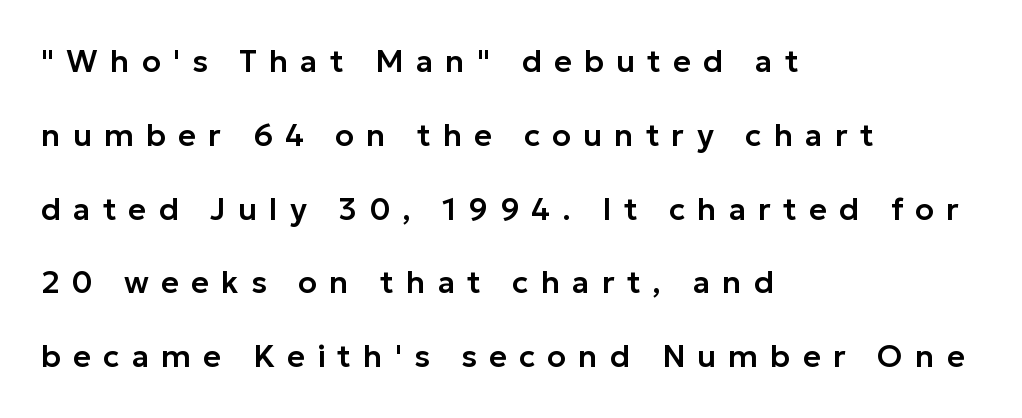
The image shows 31 px sans-serif type, upright; set left-aligned, loose line spacing (2.38x), unusually wide letter spacing (+0.39 em), not underlined; low stroke contrast and a medium x-height.
